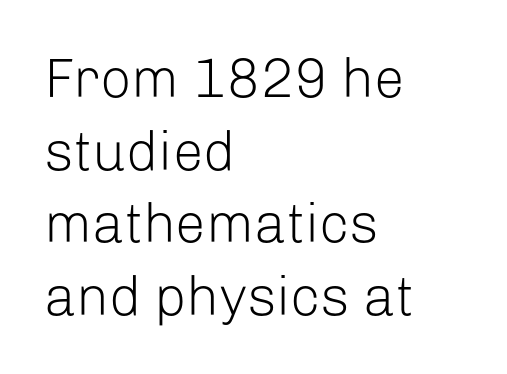
Line starts are locked; line ends wander. Proportional: the letters do not fall into vertical columns. A quiet, ordinary-to-light weight characterises the typeface. A typesetter would call this zero additional tracking. A bare baseline throughout the passage. In terms of leading, this rendering sits right in the middle.
